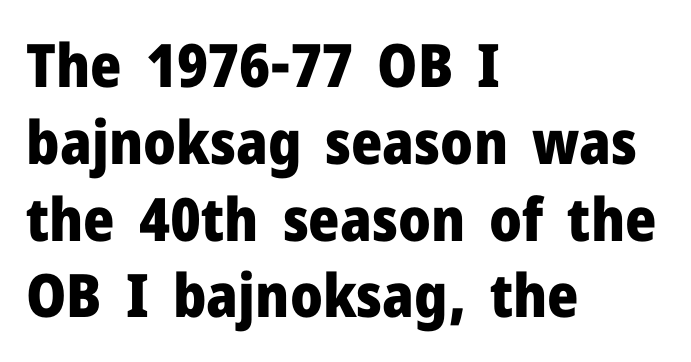
Q: Is the text bold? A: Yes.
Q: Is the text italic (slanted)? A: No, it is upright.
Q: Is the typeface a serif or a sans-serif typeface? A: Sans-serif.
Q: Is the text underlined? A: No.
Q: How is the paragraph aligned? A: Left-aligned.
Q: Is the spacing between letters normal or unusually wide? A: Normal.
Q: Is the spacing between lines tight, normal or loose? A: Normal.
Q: Width (condensed, normal, or wide)? A: Normal.
Q: Stroke contrast? A: Low.
Q: x-height? A: Medium.
Q: Monospaced? A: No.
